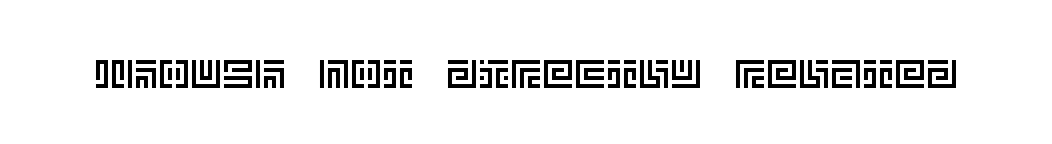
The image shows 40 px text type, upright; set normal letter spacing, not underlined; a large x-height.
